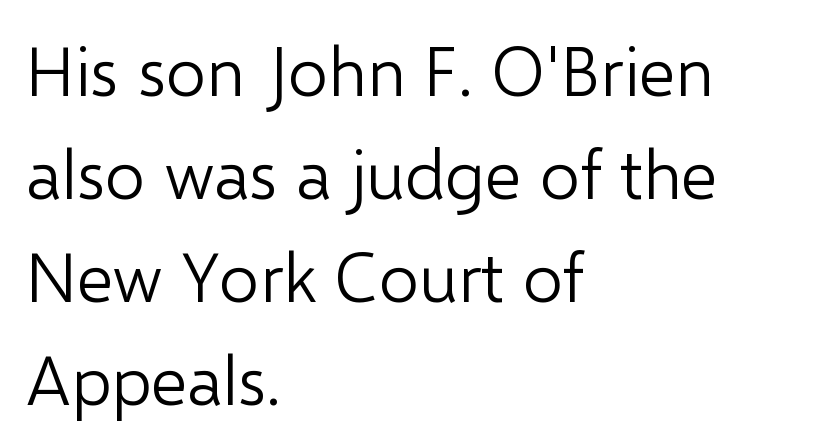
The passage shown is typeset with a sans-serif family. Caption: multi-line text, flush left, ragged right. Spacing verdict: proportional, widths tailored to each character. Stroke thickness stays within the range of a standard reading face or lighter.
